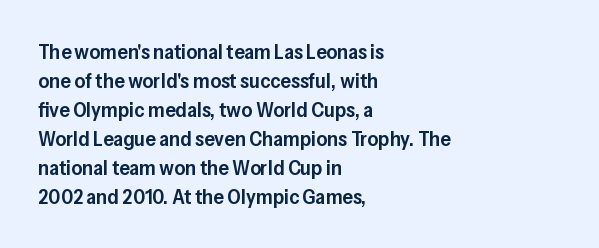
Q: Is the text bold? A: Semi-bold.
Q: Is the text italic (slanted)? A: No, it is upright.
Q: Is the text underlined? A: No.
Q: How is the paragraph aligned? A: Left-aligned.
Q: Is the spacing between letters normal or unusually wide? A: Normal.
Q: Is the spacing between lines tight, normal or loose? A: Normal.
